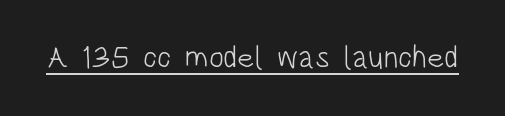
Q: Is the text bold? A: No.
Q: Is the text italic (slanted)? A: No, it is upright.
Q: Is the typeface a serif or a sans-serif typeface? A: Sans-serif.
Q: Is the text underlined? A: Yes.
Q: Is the spacing between letters normal or unusually wide? A: Normal.
Q: Width (condensed, normal, or wide)? A: Condensed.
Q: Stroke contrast? A: Low.
Q: x-height? A: Large.
Q: Monospaced? A: No.
